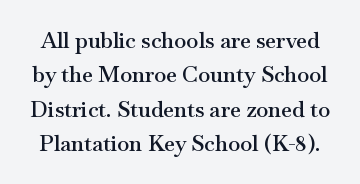
Q: Is the text bold? A: Semi-bold.
Q: Is the text italic (slanted)? A: No, it is upright.
Q: Is the text underlined? A: No.
Q: Is the spacing between letters normal or unusually wide? A: Normal.
Q: Is the spacing between lines tight, normal or loose? A: Normal.
